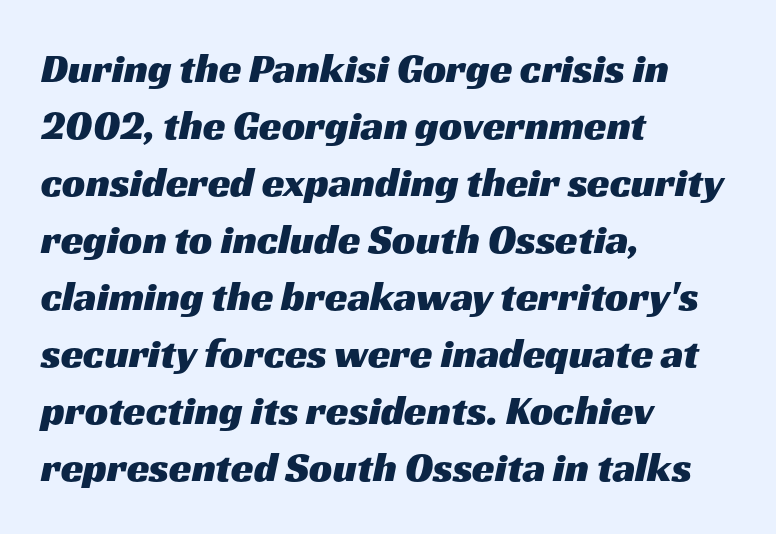
Q: Is the typeface a serif or a sans-serif typeface? A: Sans-serif.
Q: Is the text underlined? A: No.
Q: How is the paragraph aligned? A: Left-aligned.
Q: Is the spacing between letters normal or unusually wide? A: Normal.
Q: Is the spacing between lines tight, normal or loose? A: Normal.
Q: Width (condensed, normal, or wide)? A: Wide.
Q: Stroke contrast? A: Medium.
Q: x-height? A: Medium.
Q: Monospaced? A: No.
